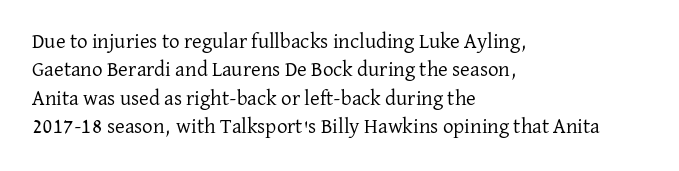
The image shows 21 px text type, upright; set left-aligned, normal line spacing (1.35x), normal letter spacing, not underlined.
